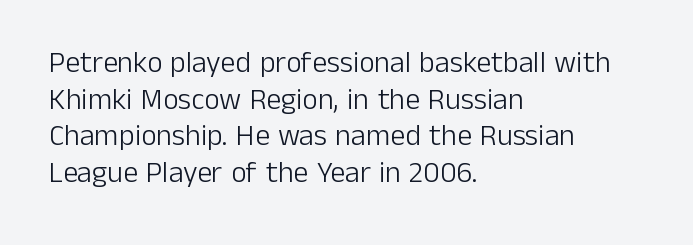
Q: Is the text bold? A: No.
Q: Is the text italic (slanted)? A: No, it is upright.
Q: Is the typeface a serif or a sans-serif typeface? A: Sans-serif.
Q: Is the text underlined? A: No.
Q: How is the paragraph aligned? A: Left-aligned.
Q: Is the spacing between letters normal or unusually wide? A: Normal.
Q: Width (condensed, normal, or wide)? A: Normal.
Q: Stroke contrast? A: Low.
Q: x-height? A: Medium.
Q: Monospaced? A: No.
